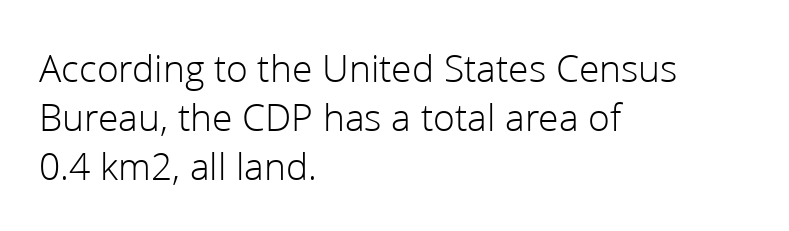
The image shows 40 px light sans-serif type, upright; set left-aligned, line spacing 1.22x, normal letter spacing, not underlined; low stroke contrast and a medium x-height.
